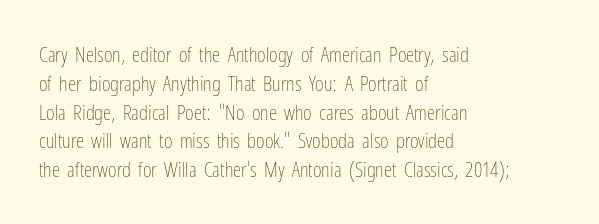
The image shows 21 px text type, upright; set left-aligned, normal line spacing (1.37x), normal letter spacing, not underlined.
